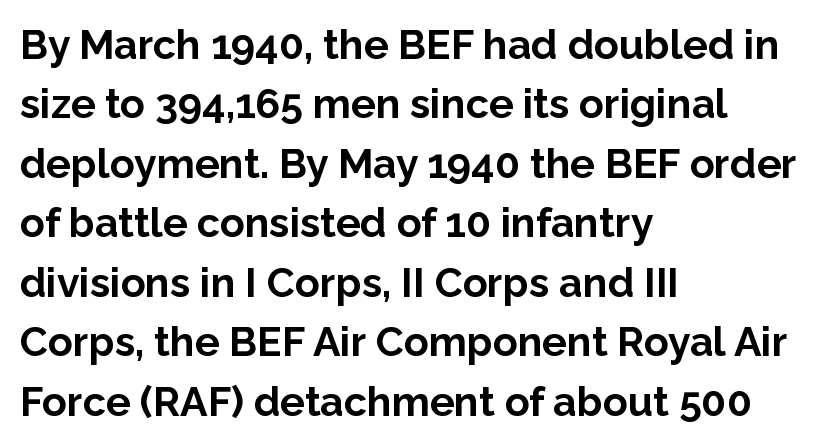
{"serif": "no", "italic": "no", "bold": "yes", "weight": "bold", "width": "normal", "stroke_contrast": "low", "x_height": "medium", "monospaced": "no", "underline": "no", "align": "left", "line_spacing": "normal", "line_spacing_ratio": 1.45, "letter_spacing": "normal", "letter_spacing_em": 0.0, "glyph_px": 41}
